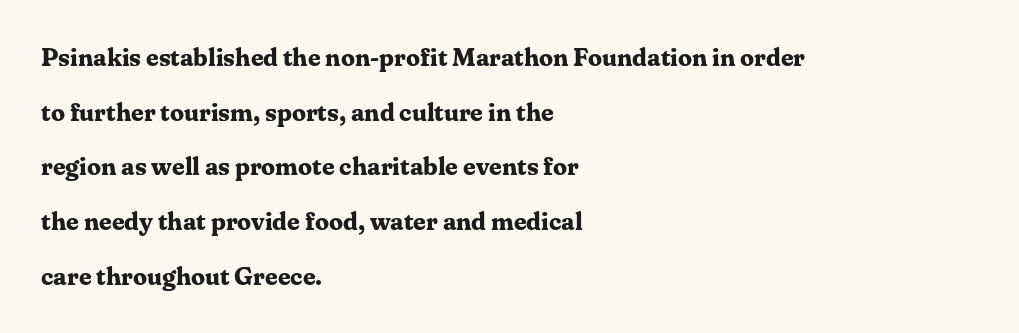
{"italic": "no", "bold": "yes", "underline": "no", "align": "left", "line_spacing": "loose", "line_spacing_ratio": 2.19, "letter_spacing": "normal", "letter_spacing_em": 0.0, "glyph_px": 25}
